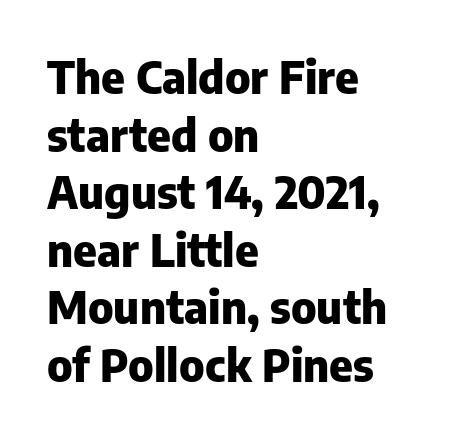
Q: Is the text bold? A: Yes.
Q: Is the text italic (slanted)? A: No, it is upright.
Q: Is the typeface a serif or a sans-serif typeface? A: Sans-serif.
Q: Is the text underlined? A: No.
Q: How is the paragraph aligned? A: Left-aligned.
Q: Is the spacing between letters normal or unusually wide? A: Normal.
Q: Is the spacing between lines tight, normal or loose? A: Normal.
Q: Width (condensed, normal, or wide)? A: Normal.
Q: Stroke contrast? A: Low.
Q: x-height? A: Medium.
Q: Monospaced? A: No.
